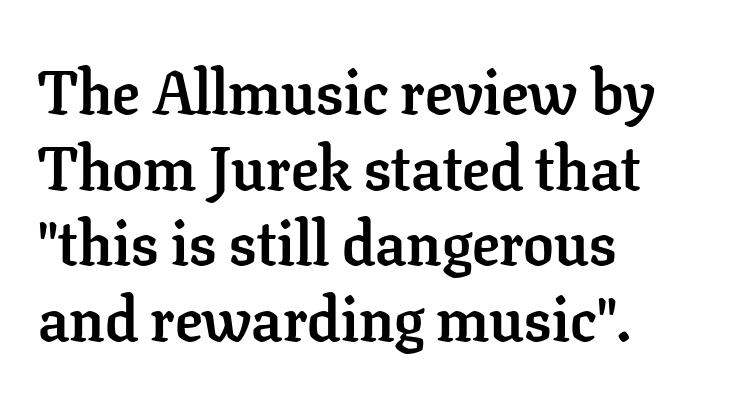
Caption: bold face, heavy strokes. Every stem runs plumb, perpendicular to the baseline. To sum up the face: it has serifs. The gap between lines stays unmarked. The paragraph shown leans on its left margin. This rendering leaves character spacing at its baseline value.
